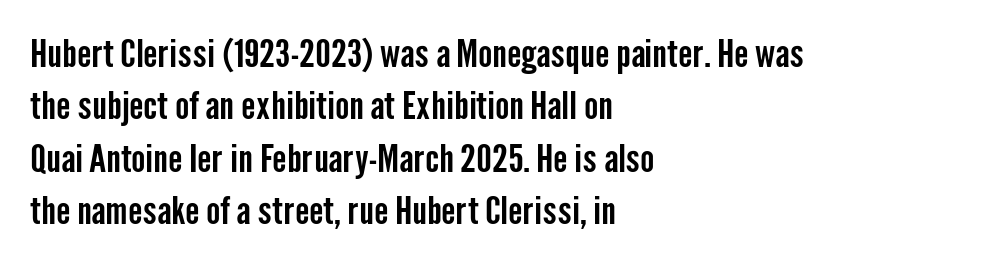
The image shows 38 px condensed sans-serif type, upright; set left-aligned, normal line spacing (1.38x), normal letter spacing, not underlined; low stroke contrast and a medium x-height.
